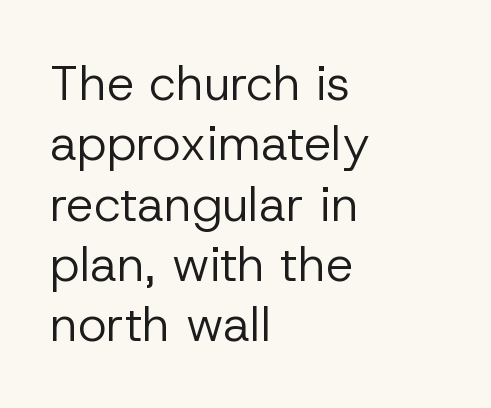
{"serif": "no", "italic": "no", "bold": "no", "weight": "regular", "width": "normal", "stroke_contrast": "low", "x_height": "medium", "monospaced": "no", "underline": "no", "align": "left", "line_spacing_ratio": 1.23, "letter_spacing": "normal", "letter_spacing_em": 0.0, "glyph_px": 49}
